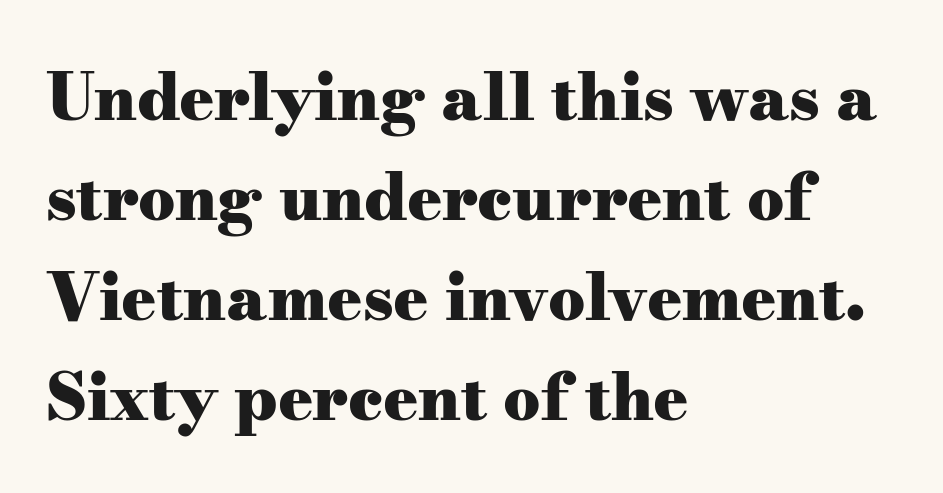
{"serif": "yes", "italic": "no", "bold": "yes", "weight": "heavy", "width": "wide", "stroke_contrast": "medium", "x_height": "small", "monospaced": "no", "underline": "no", "align": "left", "line_spacing": "normal", "line_spacing_ratio": 1.54, "letter_spacing": "normal", "letter_spacing_em": 0.0, "glyph_px": 65}
